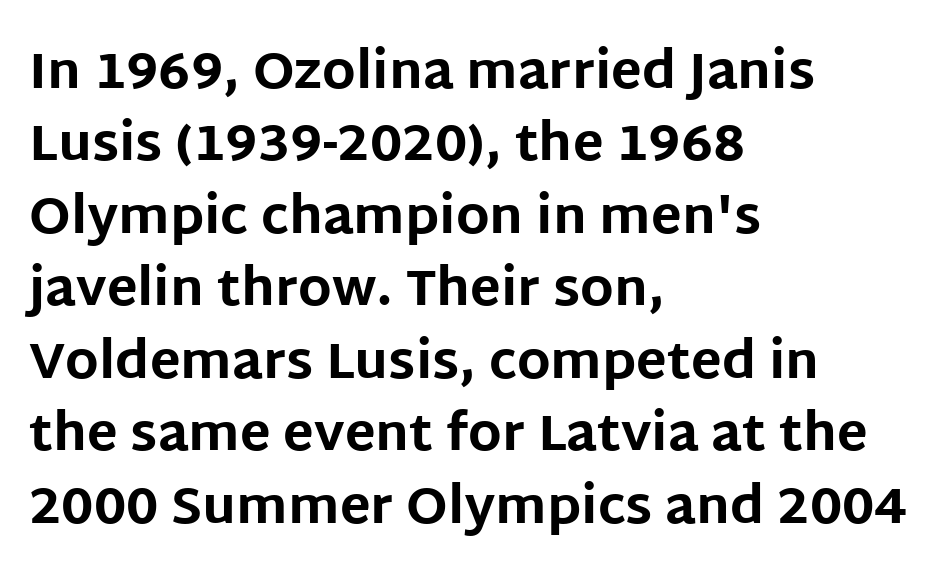
Q: Is the text bold? A: Yes.
Q: Is the text italic (slanted)? A: No, it is upright.
Q: Is the typeface a serif or a sans-serif typeface? A: Sans-serif.
Q: Is the text underlined? A: No.
Q: How is the paragraph aligned? A: Left-aligned.
Q: Is the spacing between letters normal or unusually wide? A: Normal.
Q: Is the spacing between lines tight, normal or loose? A: Normal.
Q: Width (condensed, normal, or wide)? A: Normal.
Q: Stroke contrast? A: Low.
Q: x-height? A: Large.
Q: Monospaced? A: No.
